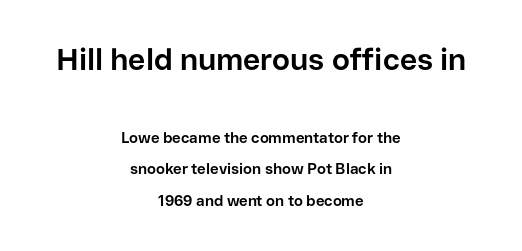
{"serif": "no", "italic": "no", "bold": "yes", "weight": "bold", "width": "normal", "stroke_contrast": "low", "x_height": "medium", "monospaced": "no", "underline": "no", "align": "center", "line_spacing": "loose", "line_spacing_ratio": 2.1, "letter_spacing": "normal", "letter_spacing_em": 0.0, "larger_block": "first", "size_ratio": 2.0, "glyph_px": 30}
